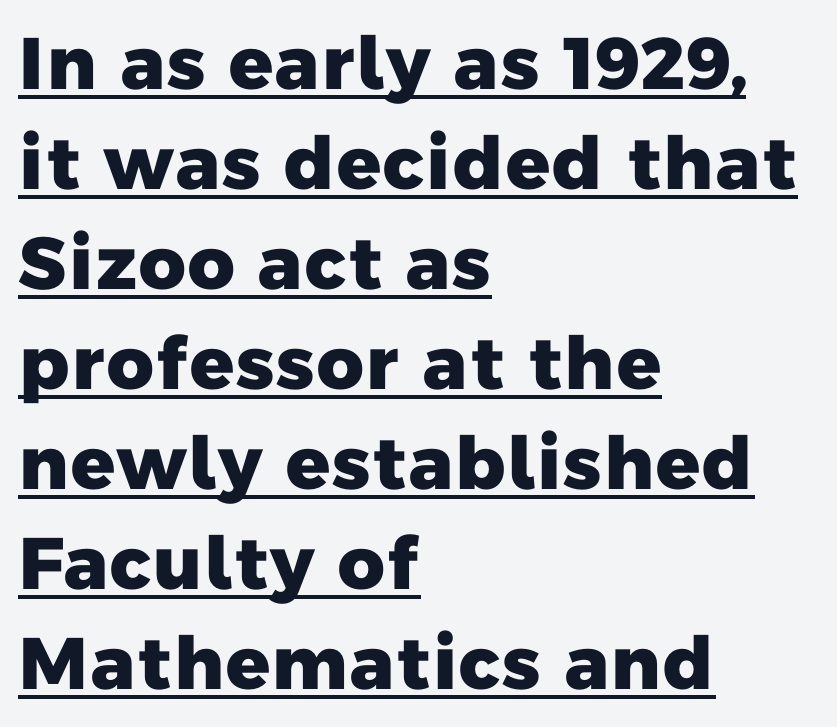
{"serif": "no", "bold": "yes", "weight": "heavy", "width": "normal", "stroke_contrast": "low", "x_height": "medium", "monospaced": "no", "underline": "yes", "align": "left", "line_spacing": "normal", "line_spacing_ratio": 1.37, "letter_spacing": "normal", "letter_spacing_em": 0.0, "glyph_px": 73}
